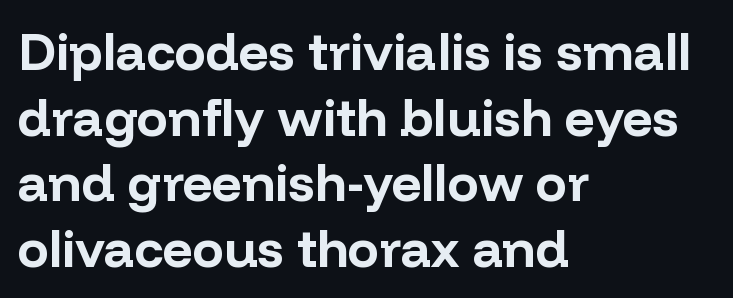
{"serif": "no", "italic": "no", "bold": "yes", "weight": "bold", "width": "normal", "stroke_contrast": "low", "x_height": "medium", "monospaced": "no", "underline": "no", "align": "left", "line_spacing": "normal", "line_spacing_ratio": 1.26, "letter_spacing": "normal", "letter_spacing_em": 0.0, "glyph_px": 52}
